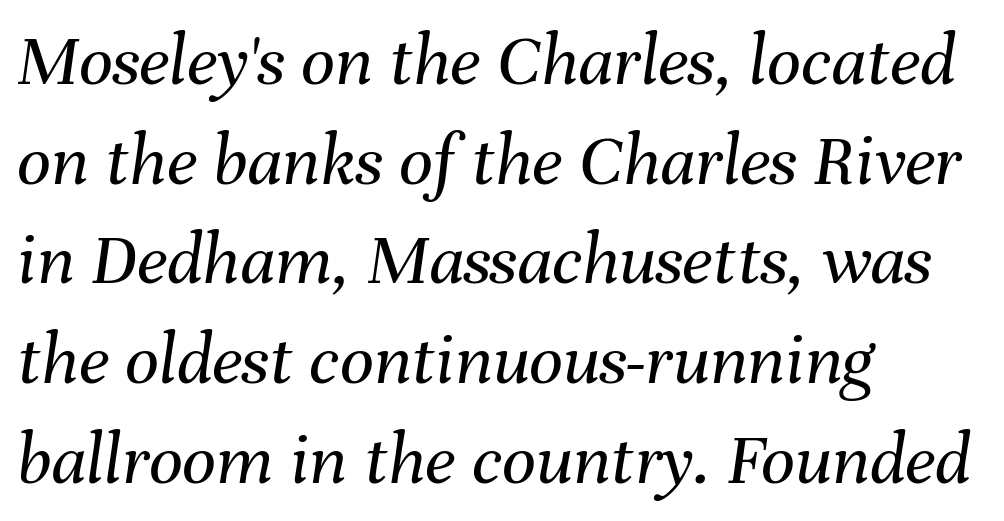
The image shows 75 px regular-weight type, italic (leaning right); set left-aligned, normal line spacing (1.33x), normal letter spacing, not underlined; medium stroke contrast and a medium x-height.
